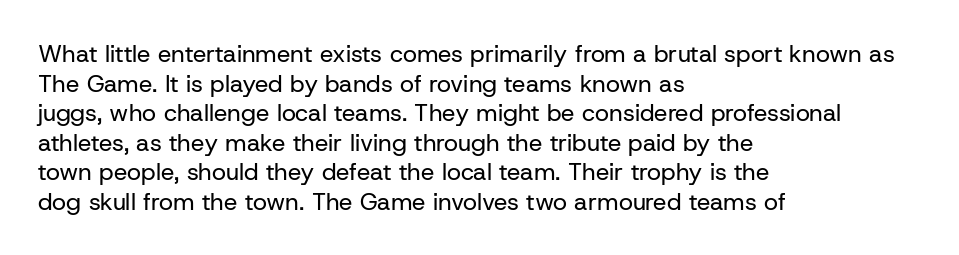
Words appear dense and cohesive because spacing is normal. Stem width sits at or under what a default text font uses. Honestly, there is no underline to notice here at all. The lettering stays uniformly vertical, giving the passage a roman look.
